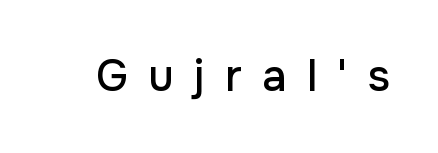
The image shows 44 px sans-serif type, upright; set unusually wide letter spacing (+0.46 em), not underlined; low stroke contrast and a medium x-height.
